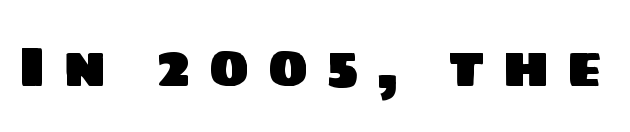
The image shows 57 px sans-serif type; set unusually wide letter spacing (+0.3 em), not underlined; low stroke contrast and a large x-height.
